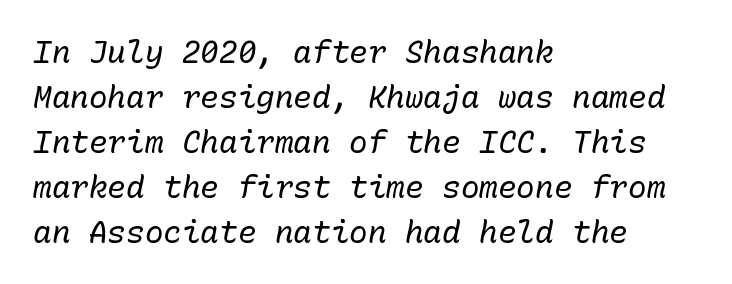
The leading is moderate, giving the passage an even texture. Every character here occupies the same horizontal width, giving the sample a typewriter-like rhythm. Spacing between characters is what you'd get straight out of the box. The lines in this sample share a left origin and differ only in where they stop.
